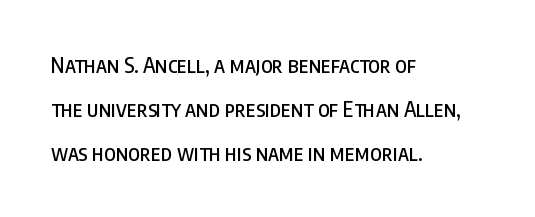
Q: Is the text italic (slanted)? A: No, it is upright.
Q: Is the text underlined? A: No.
Q: How is the paragraph aligned? A: Left-aligned.
Q: Is the spacing between letters normal or unusually wide? A: Normal.
Q: Is the spacing between lines tight, normal or loose? A: Loose.
